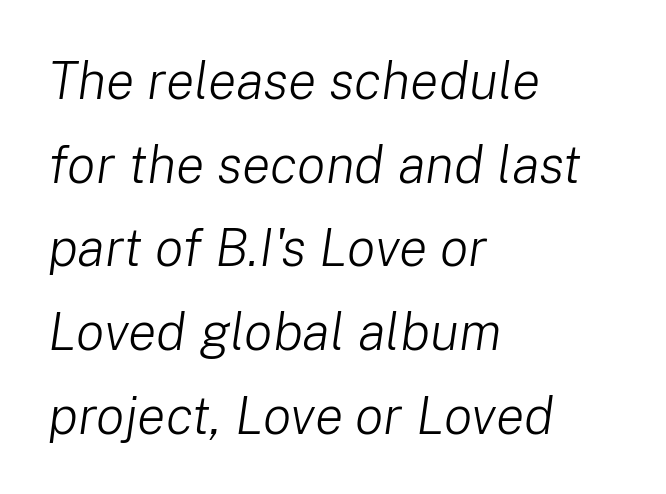
Q: Is the text bold? A: No.
Q: Is the text italic (slanted)? A: Yes, it leans right by about 8 degrees.
Q: Is the text underlined? A: No.
Q: How is the paragraph aligned? A: Left-aligned.
Q: Is the spacing between letters normal or unusually wide? A: Normal.
Q: Is the spacing between lines tight, normal or loose? A: Normal.
Q: Width (condensed, normal, or wide)? A: Normal.
Q: Stroke contrast? A: Low.
Q: x-height? A: Medium.
Q: Monospaced? A: No.
